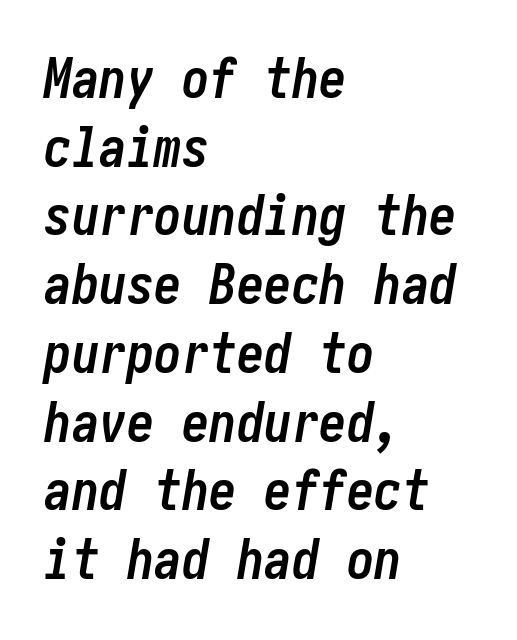
The image shows 55 px semibold, condensed type, italic (leaning right); set left-aligned, normal line spacing (1.25x), normal letter spacing, not underlined; low stroke contrast and a medium x-height.
